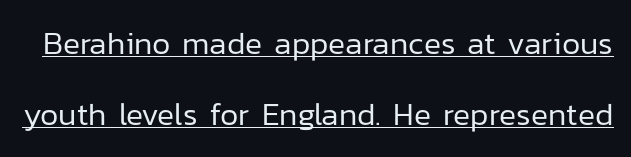
Q: Is the text bold? A: No.
Q: Is the text italic (slanted)? A: No, it is upright.
Q: Is the typeface a serif or a sans-serif typeface? A: Sans-serif.
Q: Is the text underlined? A: Yes.
Q: Is the spacing between letters normal or unusually wide? A: Normal.
Q: Is the spacing between lines tight, normal or loose? A: Loose.
Q: Width (condensed, normal, or wide)? A: Normal.
Q: Stroke contrast? A: Low.
Q: x-height? A: Medium.
Q: Monospaced? A: No.
